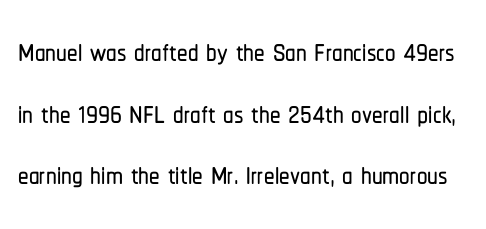
The image shows 42 px condensed sans-serif type, upright; set normal line spacing (1.47x), normal letter spacing, not underlined; low stroke contrast and a medium x-height.
